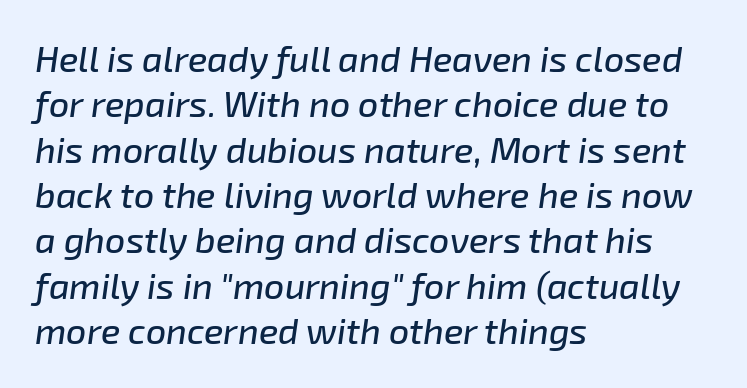
{"italic": "yes", "lean": "right", "slant_degrees": 8, "width": "normal", "stroke_contrast": "low", "x_height": "medium", "monospaced": "no", "underline": "no", "align": "left", "line_spacing": "normal", "line_spacing_ratio": 1.26, "letter_spacing": "normal", "letter_spacing_em": 0.0, "glyph_px": 36}
